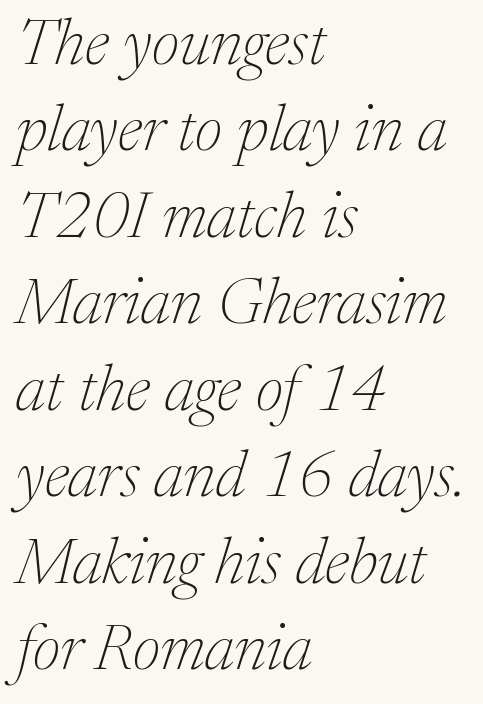
The image shows 65 px thin serif type, italic (leaning right); set left-aligned, normal line spacing (1.33x), normal letter spacing, not underlined; medium stroke contrast and a medium x-height.
